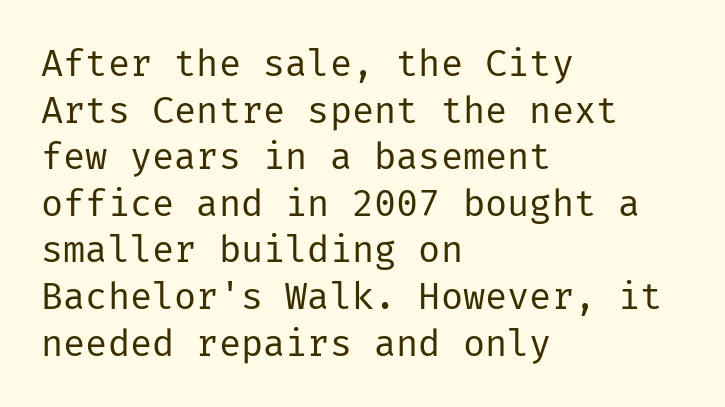
Beneath every word, the page is bare. Does the copy run flush right? No — it runs flush left. The text was rendered using a sans face with plain stroke endings. Stem width sits at or under what a default text font uses. Notice how the stems are strictly vertical — no italics here. These lines keep a tight, regular rhythm from letter to letter.
